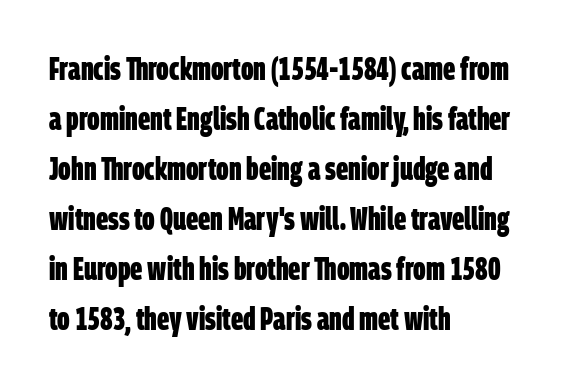
{"serif": "no", "bold": "yes", "weight": "bold", "width": "condensed", "stroke_contrast": "low", "x_height": "large", "monospaced": "no", "underline": "no", "align": "left", "line_spacing": "normal", "line_spacing_ratio": 1.56, "letter_spacing": "normal", "letter_spacing_em": 0.0, "glyph_px": 32}
